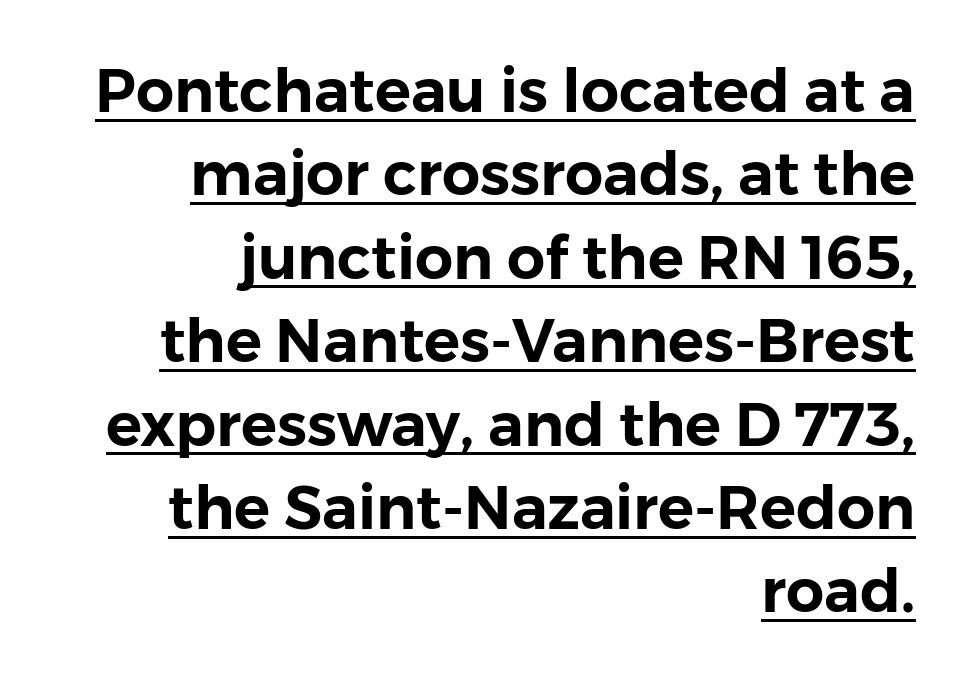
{"serif": "no", "italic": "no", "width": "normal", "stroke_contrast": "low", "x_height": "medium", "monospaced": "no", "underline": "yes", "align": "right", "line_spacing": "normal", "line_spacing_ratio": 1.39, "letter_spacing": "normal", "letter_spacing_em": 0.0, "glyph_px": 60}
